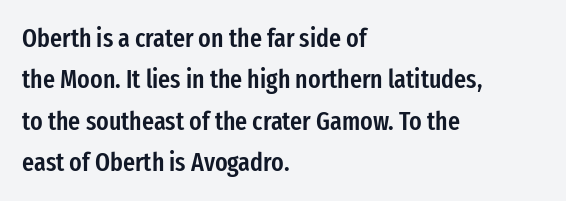
{"italic": "no", "bold": "semi", "underline": "no", "align": "left", "line_spacing": "normal", "line_spacing_ratio": 1.59, "letter_spacing": "normal", "letter_spacing_em": 0.0, "glyph_px": 26}
